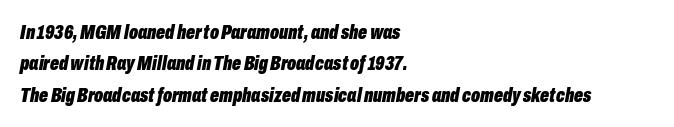
{"italic": "yes", "lean": "right", "slant_degrees": 10, "bold": "yes", "underline": "no", "align": "left", "line_spacing": "normal", "line_spacing_ratio": 1.49, "letter_spacing": "normal", "letter_spacing_em": 0.0, "glyph_px": 21}
